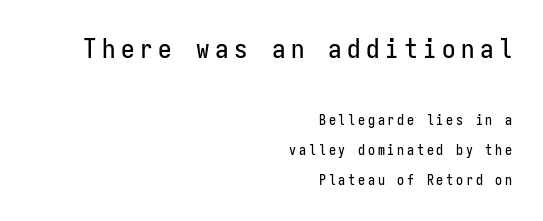
Q: Is the text italic (slanted)? A: No, it is upright.
Q: Is the text underlined? A: No.
Q: How is the paragraph aligned? A: Right-aligned.
Q: Is the spacing between letters normal or unusually wide? A: Unusually wide.
Q: Is the spacing between lines tight, normal or loose? A: Loose.
Q: Which block of text is set in a larger size, the first (top) or the second (bottom)? A: The first (top) one.
